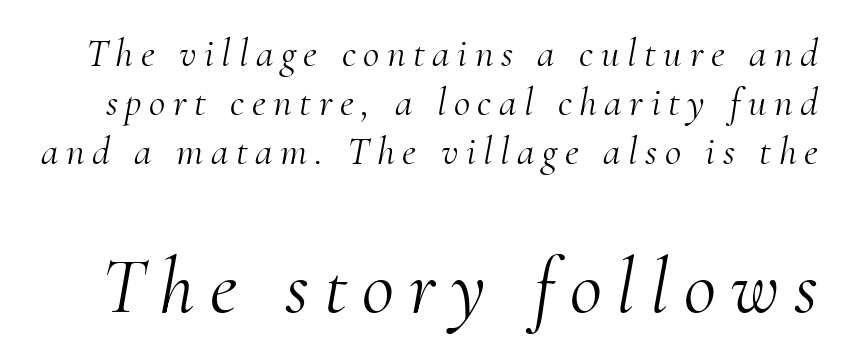
The block sitting lower on the canvas is the one with enlarged characters. Varying glyph widths throughout — classic text-font behaviour. Clear beneath every line of the passage. Classification — serif.
